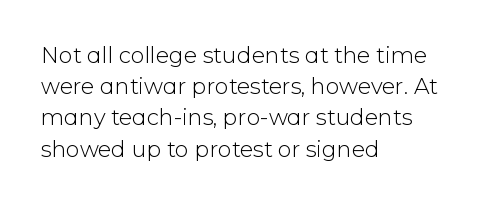
Q: Is the text bold? A: No.
Q: Is the text italic (slanted)? A: No, it is upright.
Q: Is the text underlined? A: No.
Q: How is the paragraph aligned? A: Left-aligned.
Q: Is the spacing between letters normal or unusually wide? A: Normal.
Q: Is the spacing between lines tight, normal or loose? A: Normal.
